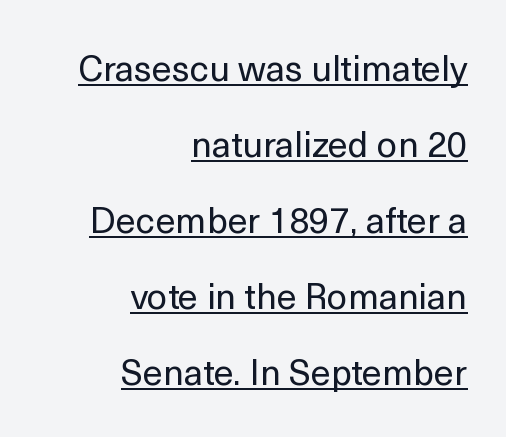
Note the varied advance widths — an 'i' is clearly narrower than an 'm'. This block would shrink considerably if given ordinary leading; it's expanded now. Quick note: not italic, upright. Regarding serifs, this sample does without them. Weight: not bold — regular or lighter. Short and long lines alike share a common ending point at right.
